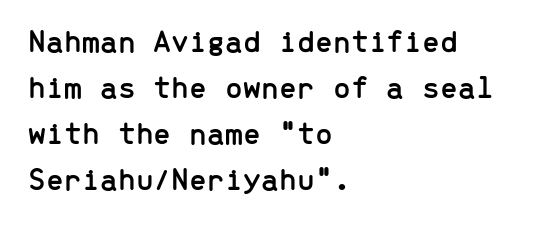
{"serif": "no", "italic": "no", "width": "normal", "stroke_contrast": "low", "x_height": "medium", "monospaced": "yes", "underline": "no", "align": "left", "line_spacing": "normal", "line_spacing_ratio": 1.44, "letter_spacing": "normal", "letter_spacing_em": 0.0, "glyph_px": 32}
